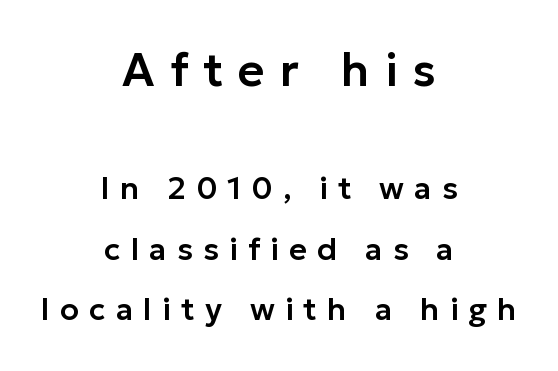
Unmarked baselines from the first word to the last. Interline gaps are noticeably wide in this sample. Observe the wide spacing: letters keep a clear distance from each other. Here the designer chose a conventional face with non-uniform glyph widths.
